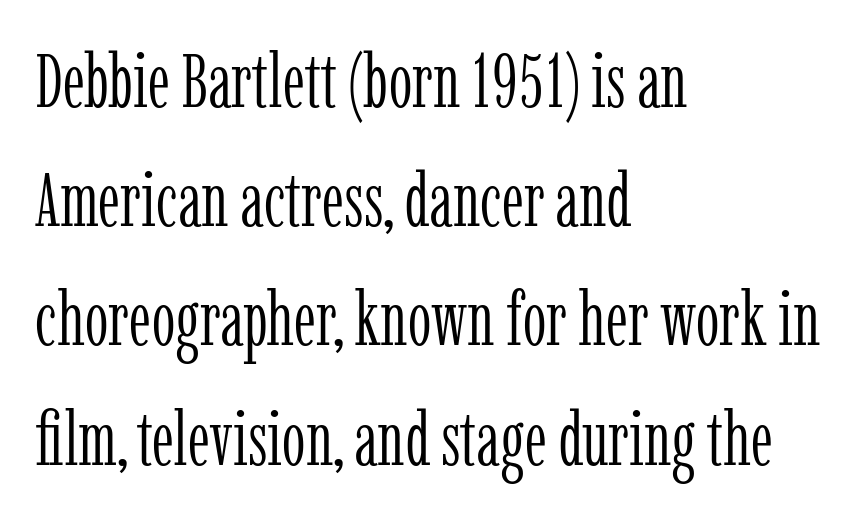
This block has exactly the height ordinary leading produces. Anything drawn beneath the words? Only blank space. Serifs: yes, visible at the terminals of the letterforms. This reads as an unemphasized weight, regular at the heaviest. Varying glyph widths throughout — classic text-font behaviour. Glyph-to-glyph distance matches everyday printed text.
